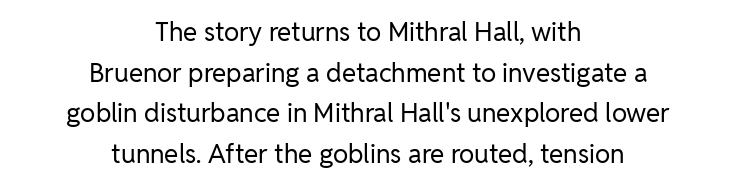
Q: Is the text bold? A: No.
Q: Is the text italic (slanted)? A: No, it is upright.
Q: Is the text underlined? A: No.
Q: How is the paragraph aligned? A: Centered.
Q: Is the spacing between letters normal or unusually wide? A: Normal.
Q: Is the spacing between lines tight, normal or loose? A: Normal.
